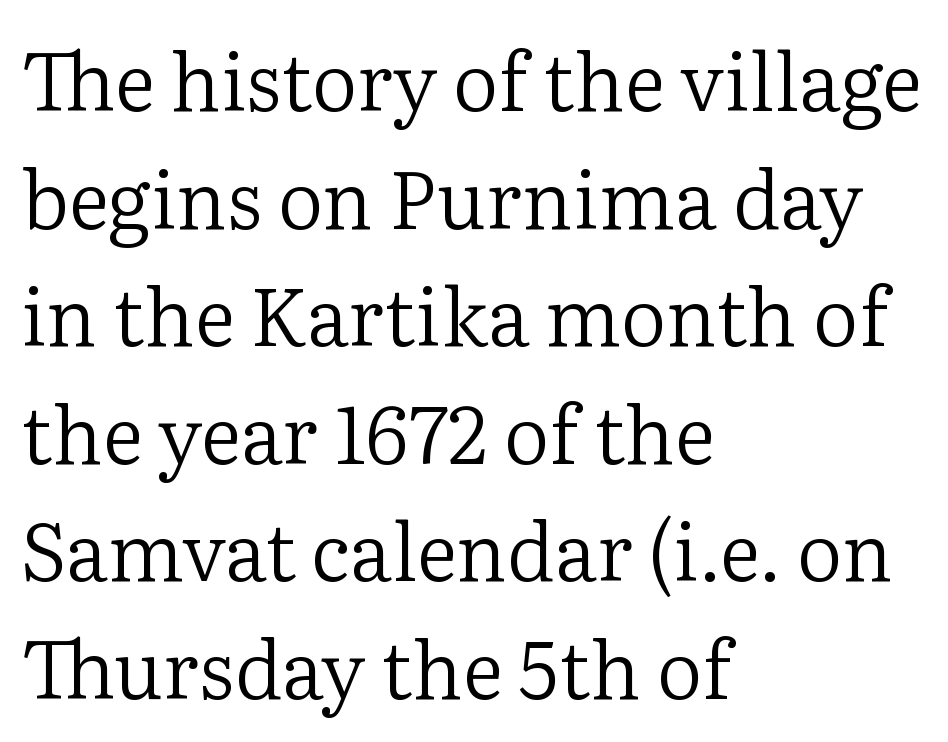
Q: Is the text bold? A: No.
Q: Is the text italic (slanted)? A: No, it is upright.
Q: Is the typeface a serif or a sans-serif typeface? A: Serif.
Q: Is the text underlined? A: No.
Q: How is the paragraph aligned? A: Left-aligned.
Q: Is the spacing between letters normal or unusually wide? A: Normal.
Q: Is the spacing between lines tight, normal or loose? A: Normal.
Q: Width (condensed, normal, or wide)? A: Normal.
Q: Stroke contrast? A: Low.
Q: x-height? A: Medium.
Q: Monospaced? A: No.
